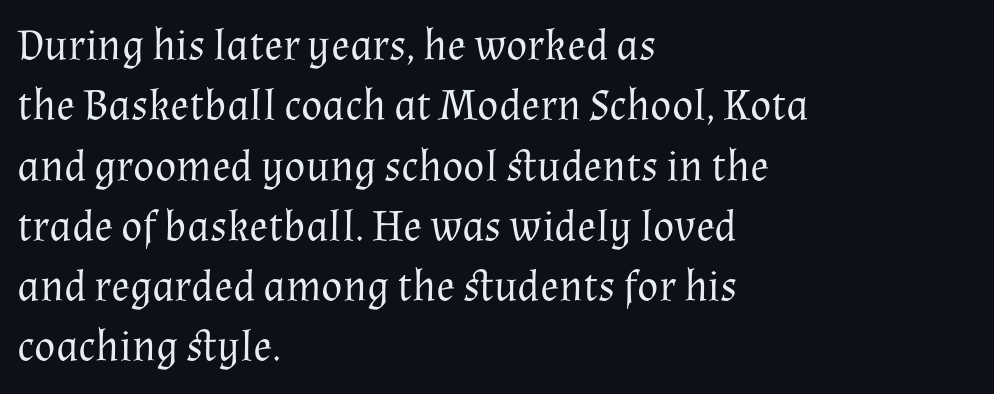
{"serif": "yes", "italic": "no", "bold": "no", "weight": "regular", "width": "normal", "stroke_contrast": "medium", "x_height": "medium", "monospaced": "no", "underline": "no", "align": "left", "line_spacing": "normal", "line_spacing_ratio": 1.37, "letter_spacing": "normal", "letter_spacing_em": 0.0, "glyph_px": 44}
